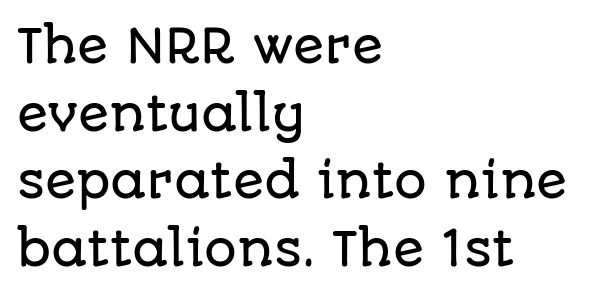
Q: Is the text italic (slanted)? A: No, it is upright.
Q: Is the typeface a serif or a sans-serif typeface? A: Sans-serif.
Q: Is the text underlined? A: No.
Q: How is the paragraph aligned? A: Left-aligned.
Q: Is the spacing between letters normal or unusually wide? A: Normal.
Q: Is the spacing between lines tight, normal or loose? A: Normal.
Q: Width (condensed, normal, or wide)? A: Normal.
Q: Stroke contrast? A: Low.
Q: x-height? A: Large.
Q: Monospaced? A: No.
